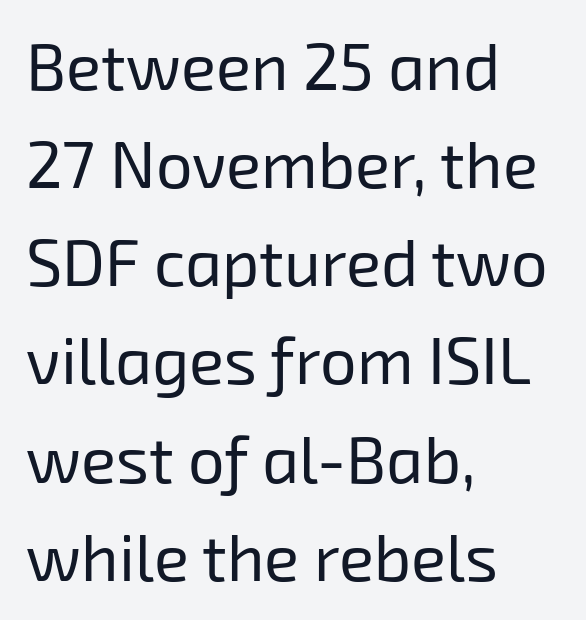
{"serif": "no", "bold": "no", "weight": "regular", "width": "normal", "stroke_contrast": "low", "x_height": "medium", "monospaced": "no", "underline": "no", "align": "left", "line_spacing": "normal", "line_spacing_ratio": 1.51, "letter_spacing": "normal", "letter_spacing_em": 0.0, "glyph_px": 65}
